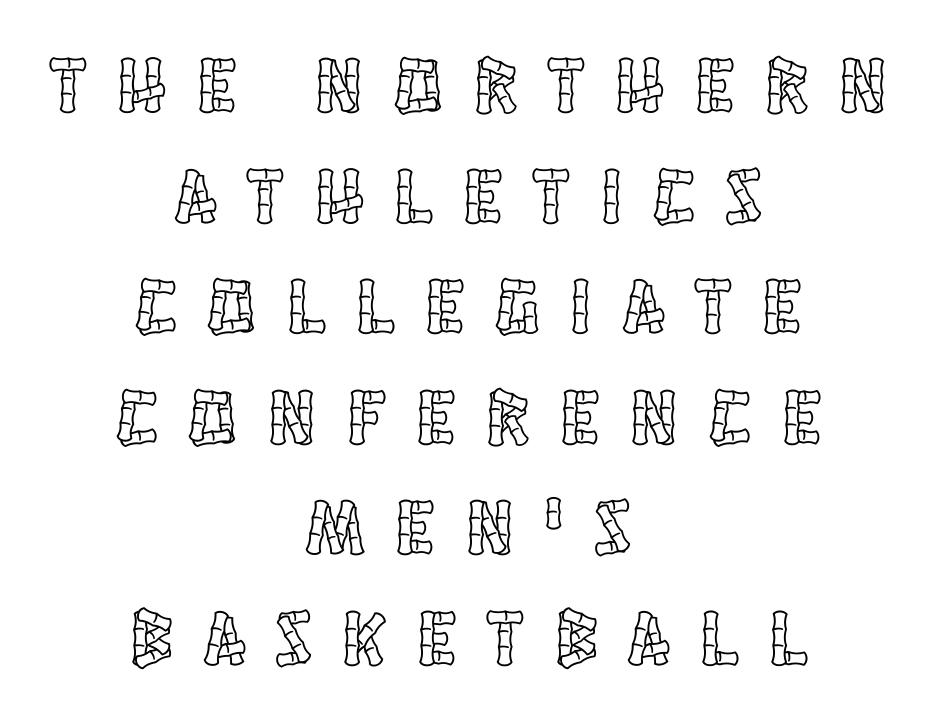
Q: Is the text italic (slanted)? A: No, it is upright.
Q: Is the text underlined? A: No.
Q: How is the paragraph aligned? A: Centered.
Q: Is the spacing between letters normal or unusually wide? A: Unusually wide.
Q: Is the spacing between lines tight, normal or loose? A: Normal.
Q: Width (condensed, normal, or wide)? A: Condensed.
Q: x-height? A: Large.
Q: Monospaced? A: No.
